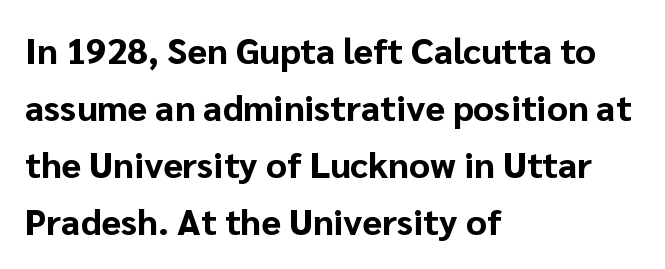
It's the straight-up-and-down kind of type. The strip under each line holds only bare page. The text was rendered using a sans face with plain stroke endings. The line texture is even and compact thanks to regular tracking. Stroke thickness is high; the sample reads as a true bold.
